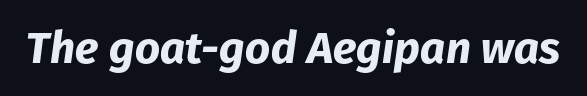
{"italic": "yes", "lean": "right", "slant_degrees": 8, "bold": "yes", "weight": "bold", "width": "normal", "stroke_contrast": "low", "x_height": "medium", "monospaced": "no", "underline": "no", "letter_spacing": "normal", "letter_spacing_em": 0.0, "glyph_px": 44}
